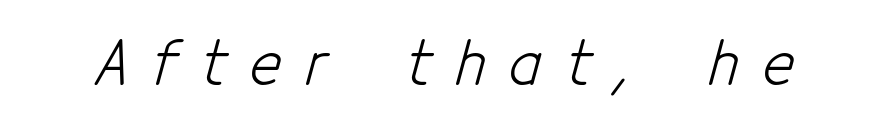
{"serif": "no", "bold": "no", "weight": "light", "width": "condensed", "stroke_contrast": "low", "x_height": "medium", "monospaced": "no", "underline": "no", "letter_spacing": "wide", "letter_spacing_em": 0.4, "glyph_px": 60}
